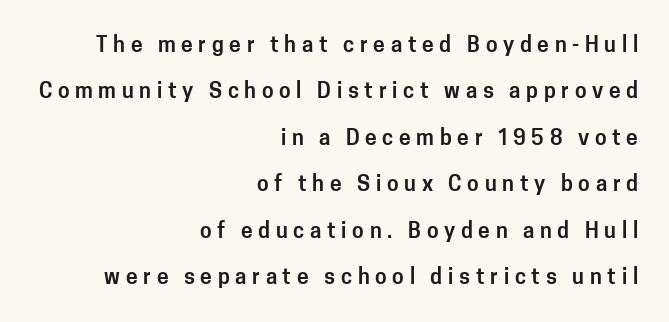
Q: Is the text italic (slanted)? A: No, it is upright.
Q: Is the text underlined? A: No.
Q: How is the paragraph aligned? A: Right-aligned.
Q: Is the spacing between letters normal or unusually wide? A: Unusually wide.
Q: Is the spacing between lines tight, normal or loose? A: Loose.
